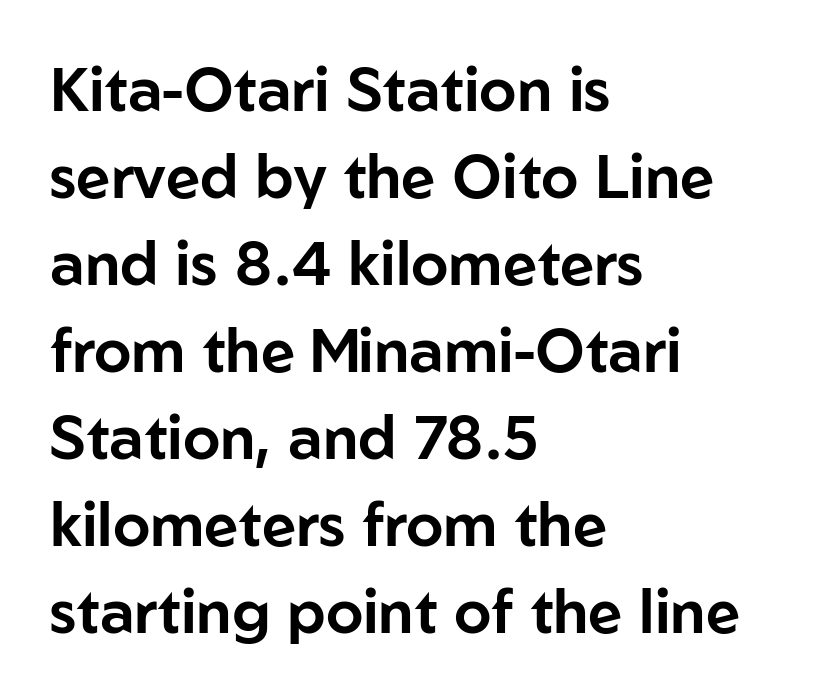
Q: Is the text italic (slanted)? A: No, it is upright.
Q: Is the typeface a serif or a sans-serif typeface? A: Sans-serif.
Q: Is the text underlined? A: No.
Q: How is the paragraph aligned? A: Left-aligned.
Q: Is the spacing between letters normal or unusually wide? A: Normal.
Q: Is the spacing between lines tight, normal or loose? A: Normal.
Q: Width (condensed, normal, or wide)? A: Normal.
Q: Stroke contrast? A: Low.
Q: x-height? A: Medium.
Q: Monospaced? A: No.
